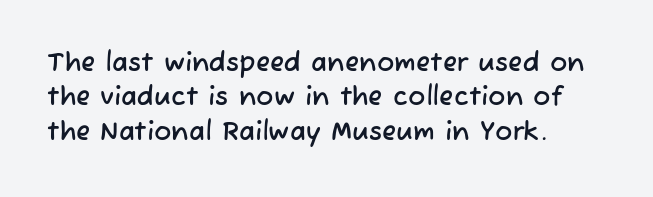
The image shows 26 px text type; set left-aligned, normal line spacing (1.32x), normal letter spacing, not underlined.
